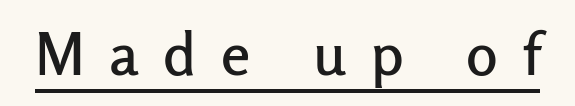
{"serif": "no", "italic": "no", "width": "normal", "stroke_contrast": "low", "x_height": "medium", "monospaced": "no", "underline": "yes", "letter_spacing": "wide", "letter_spacing_em": 0.42, "glyph_px": 59}
